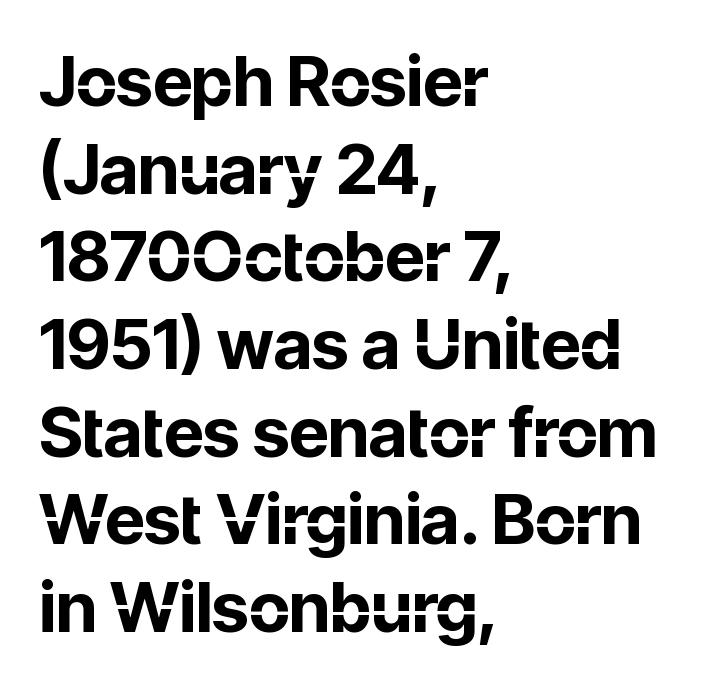
{"serif": "no", "italic": "no", "bold": "yes", "weight": "bold", "width": "normal", "stroke_contrast": "low", "x_height": "medium", "monospaced": "no", "underline": "no", "align": "left", "line_spacing": "normal", "line_spacing_ratio": 1.27, "letter_spacing": "normal", "letter_spacing_em": 0.0, "glyph_px": 69}
